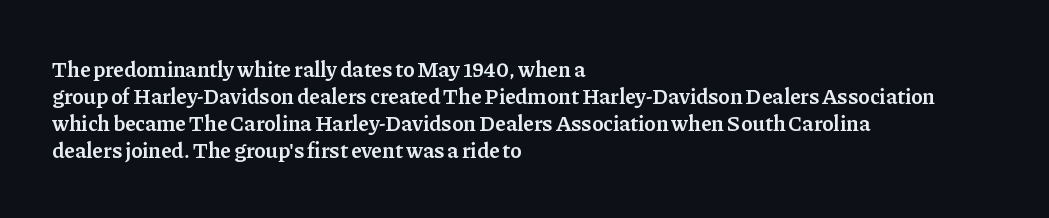
{"italic": "no", "bold": "semi", "underline": "no", "align": "left", "line_spacing_ratio": 1.23, "letter_spacing": "normal", "letter_spacing_em": 0.0, "glyph_px": 22}
